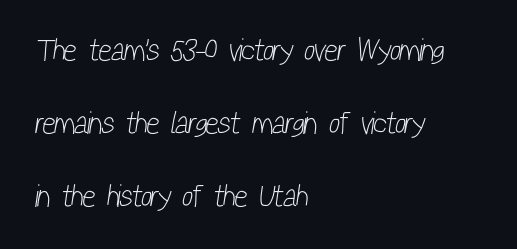
The image shows 31 px light, condensed sans-serif type; set left-aligned, loose line spacing (2.36x), normal letter spacing, not underlined; low stroke contrast and a medium x-height.
